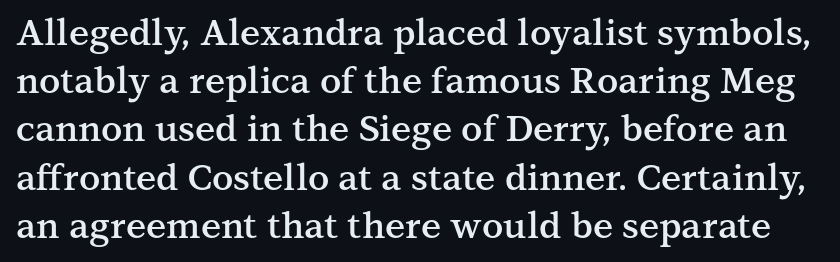
The image shows 36 px semibold serif type, upright; set normal line spacing (1.34x), normal letter spacing, not underlined; medium stroke contrast and a medium x-height.
